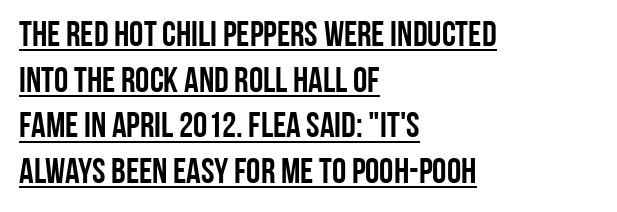
No feet cap the strokes, marking this as sans-serif type. The font's upright variant was chosen for this text. Here the designer chose a conventional face with non-uniform glyph widths. Horizontal alignment here is leftward, the default for most running prose.
